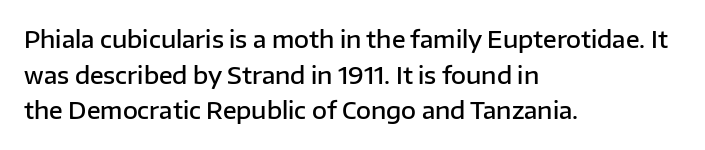
The image shows 23 px text type, upright; set left-aligned, normal line spacing (1.55x), normal letter spacing, not underlined.
